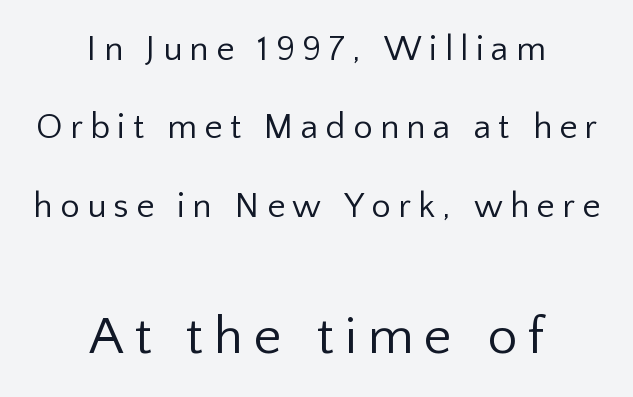
Varying glyph widths throughout — classic text-font behaviour. Weight class: somewhere from thin through regular. Alignment: centered. Every stem runs plumb, perpendicular to the baseline.
